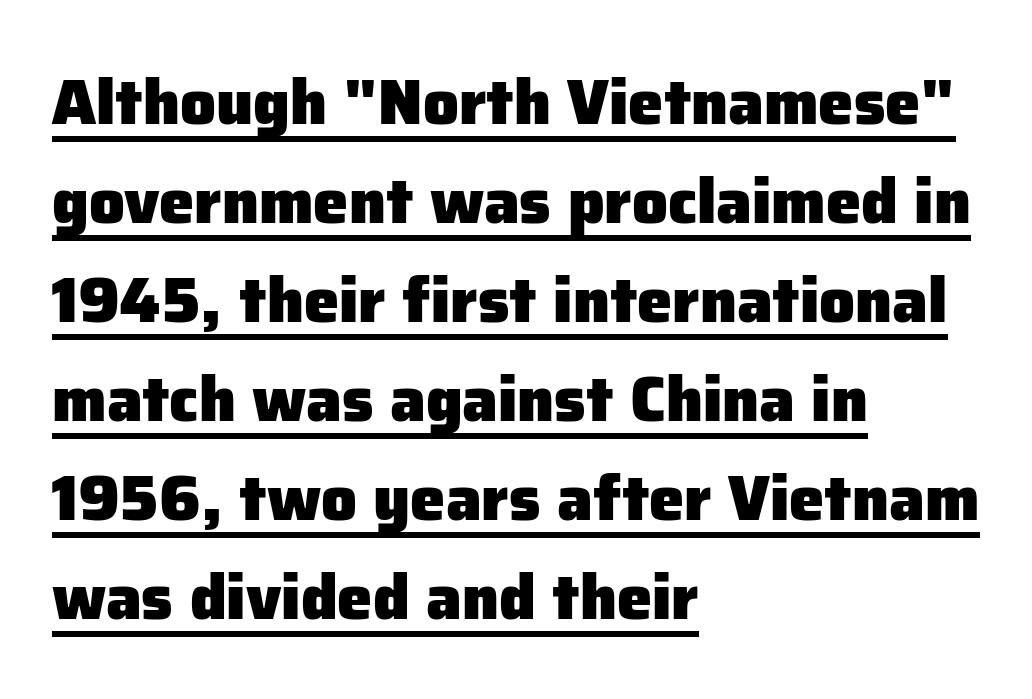
{"serif": "no", "italic": "no", "bold": "yes", "weight": "heavy", "width": "normal", "stroke_contrast": "low", "x_height": "medium", "monospaced": "no", "underline": "yes", "align": "left", "line_spacing": "normal", "line_spacing_ratio": 1.57, "letter_spacing": "normal", "letter_spacing_em": 0.0, "glyph_px": 63}
